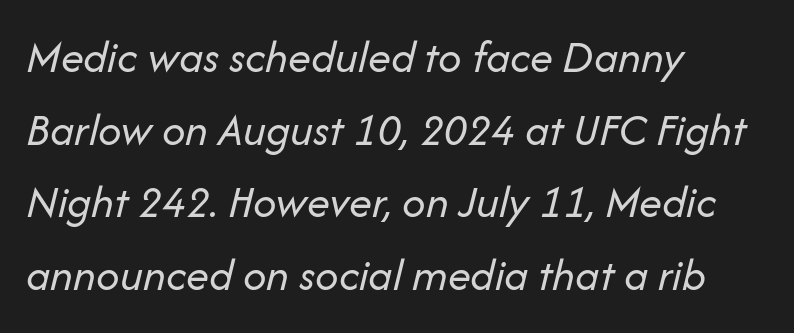
{"italic": "yes", "lean": "right", "slant_degrees": 14, "bold": "no", "weight": "regular", "width": "normal", "stroke_contrast": "low", "x_height": "medium", "monospaced": "no", "underline": "no", "align": "left", "line_spacing": "normal", "line_spacing_ratio": 1.58, "letter_spacing": "normal", "letter_spacing_em": 0.0, "glyph_px": 46}
